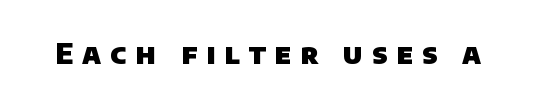
The image shows 28 px heavy sans-serif type; set unusually wide letter spacing (+0.32 em), not underlined; low stroke contrast and a large x-height.
